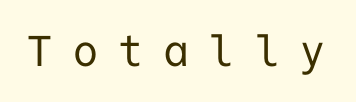
Q: Is the text bold? A: No.
Q: Is the text italic (slanted)? A: No, it is upright.
Q: Is the typeface a serif or a sans-serif typeface? A: Sans-serif.
Q: Is the text underlined? A: No.
Q: Is the spacing between letters normal or unusually wide? A: Unusually wide.
Q: Width (condensed, normal, or wide)? A: Normal.
Q: Stroke contrast? A: Low.
Q: x-height? A: Medium.
Q: Monospaced? A: Yes.
